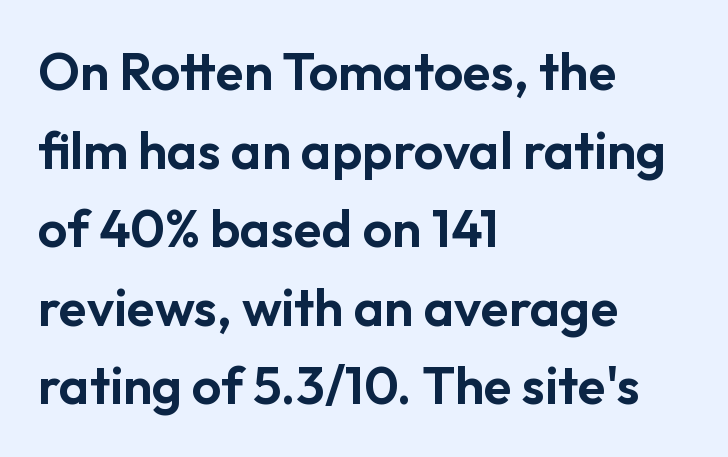
The image shows 52 px sans-serif type, upright; set left-aligned, normal line spacing (1.51x), normal letter spacing, not underlined; low stroke contrast and a medium x-height.
